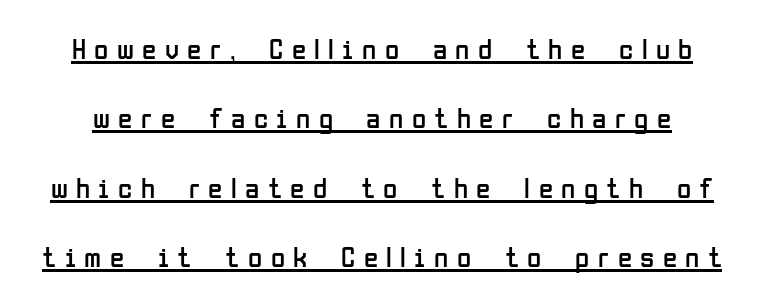
The image shows 29 px regular-weight, condensed sans-serif type, upright; set loose line spacing (2.39x), unusually wide letter spacing (+0.29 em), underlined; low stroke contrast and a medium x-height.
